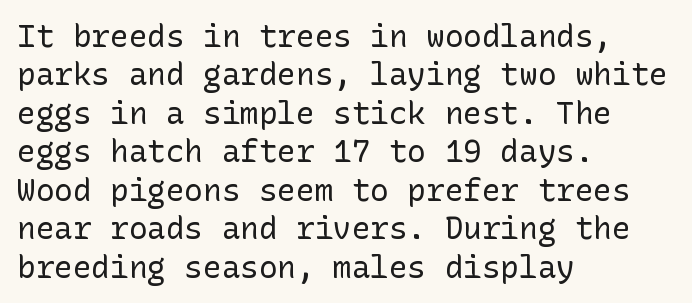
A student would call this left alignment; a typographer would say flush left, rag right. Typographically, this falls in the sans-serif category. The lettering holds an erect, upright posture throughout. Unbolded letterforms with no extra heft. Here the glyphs are tracked normally, forming tight word shapes.
